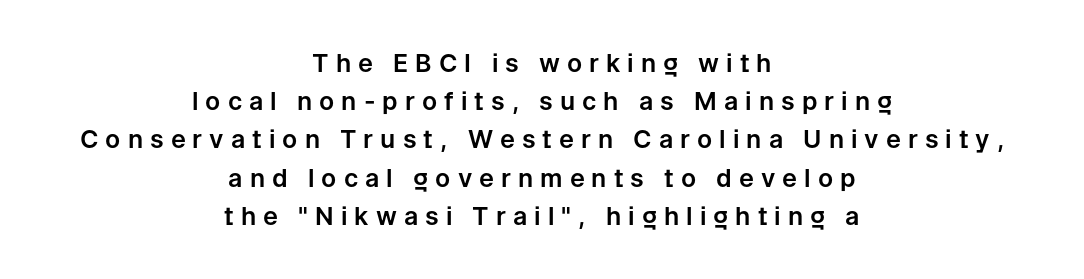
Quick note: underline off. Centered paragraph, ragged on both sides. Each word looks stretched out because of the extra space between its letters. Posture: vertical. These lines sit exactly where default settings would place them.
